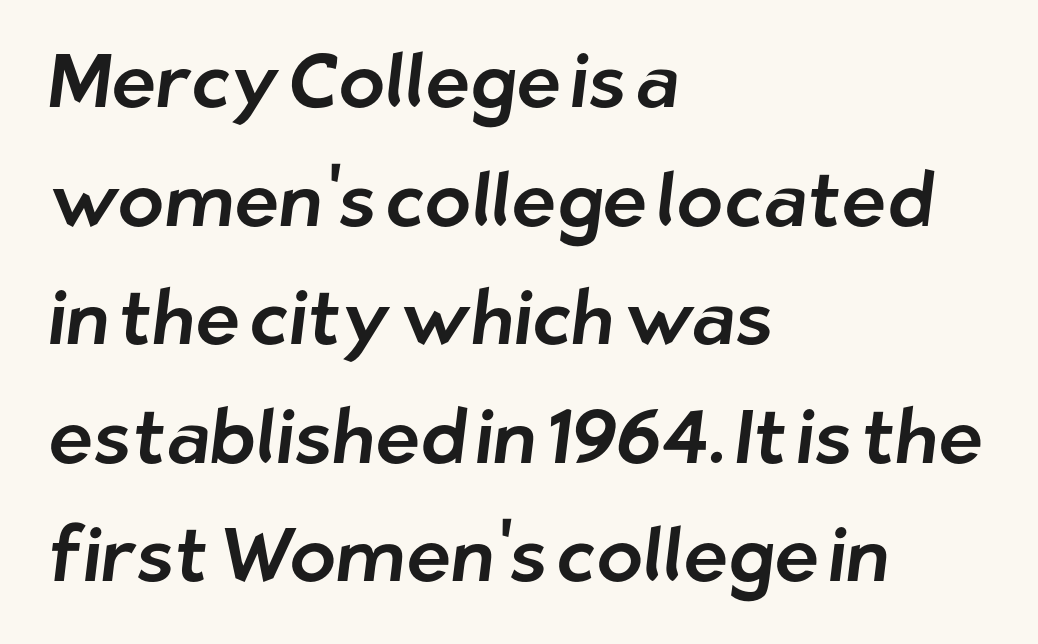
Q: Is the typeface a serif or a sans-serif typeface? A: Sans-serif.
Q: Is the text underlined? A: No.
Q: How is the paragraph aligned? A: Left-aligned.
Q: Is the spacing between letters normal or unusually wide? A: Normal.
Q: Is the spacing between lines tight, normal or loose? A: Normal.
Q: Width (condensed, normal, or wide)? A: Normal.
Q: Stroke contrast? A: Low.
Q: x-height? A: Medium.
Q: Monospaced? A: No.
